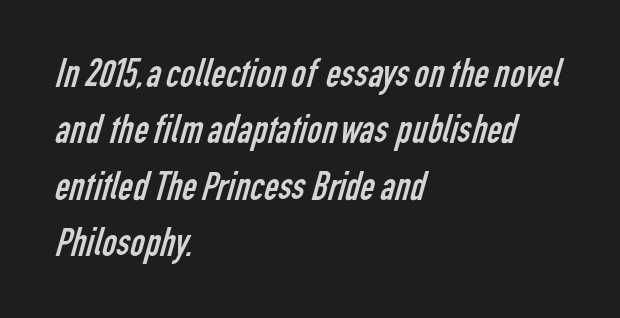
The image shows 40 px regular-weight, condensed sans-serif type; set left-aligned, normal line spacing (1.41x), normal letter spacing, not underlined; low stroke contrast and a medium x-height.
